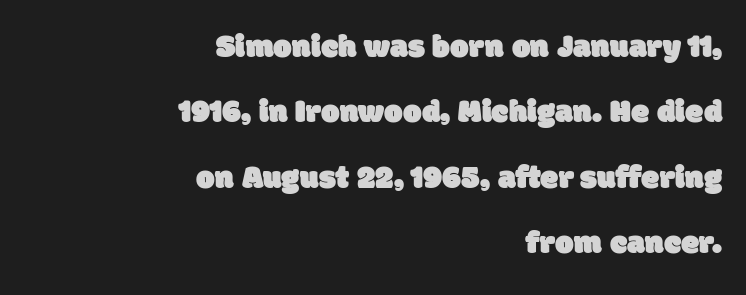
{"serif": "no", "width": "normal", "stroke_contrast": "low", "x_height": "large", "monospaced": "no", "underline": "no", "align": "right", "line_spacing": "loose", "line_spacing_ratio": 1.98, "letter_spacing": "normal", "letter_spacing_em": 0.0, "glyph_px": 33}
